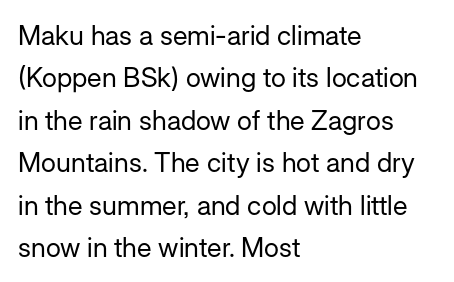
Characters follow at the spacing the type designer built in. Where is the straight margin? On the left. Weight: regular or lighter. Check the space under the baseline: it is left empty. Each new line begins a customary step beneath the previous one.
